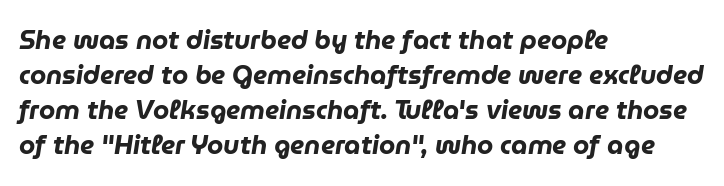
The image shows 26 px bold type, italic (leaning right); set left-aligned, normal line spacing (1.35x), normal letter spacing, not underlined.
